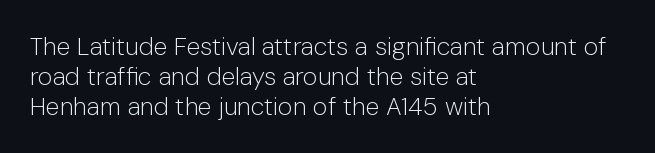
{"italic": "no", "bold": "no", "underline": "no", "align": "left", "line_spacing_ratio": 1.2, "letter_spacing": "normal", "letter_spacing_em": 0.0, "glyph_px": 25}
